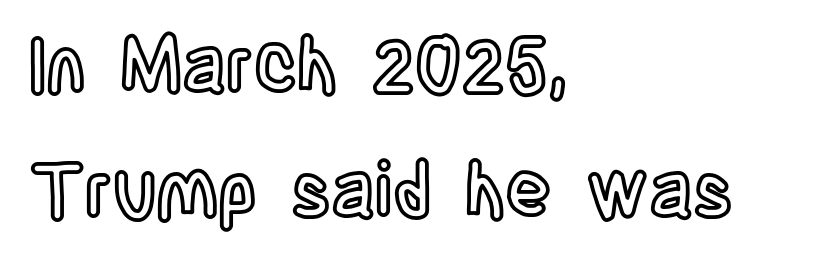
The passage shown stacks its lines at a standard gap. Designer's note — italics off, roman on. The rendering uses natural spacing where letterforms have individual widths. These lines are set flush left with a ragged right edge.
